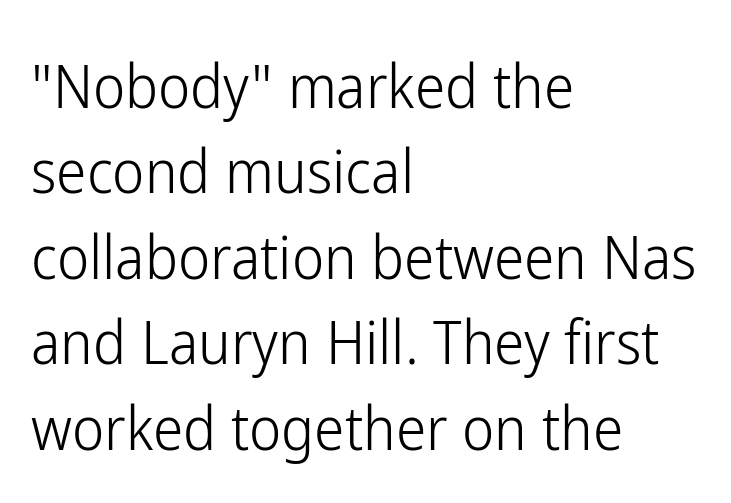
The image shows 61 px light, condensed sans-serif type, upright; set left-aligned, normal line spacing (1.4x), normal letter spacing, not underlined; low stroke contrast and a medium x-height.
